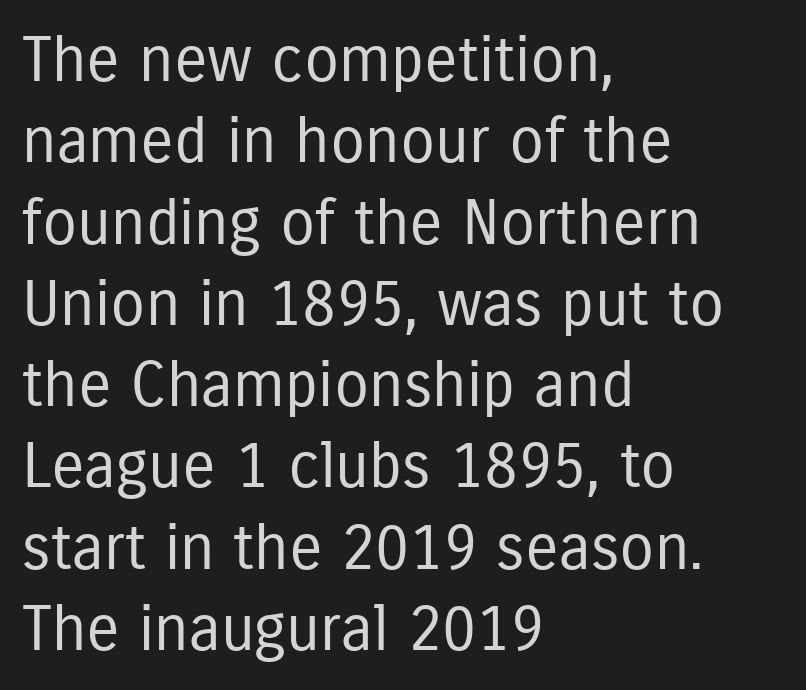
The passage is arranged the way most books set body copy — flush left. Serifs: no, the terminals of the letterforms are clean. The passage shown is typed in a proportional face where columns would drift. Each new line begins a customary step beneath the previous one. The letters sit at their default tracking, neither squeezed nor spread. Descender tails drop into unmarked territory.
